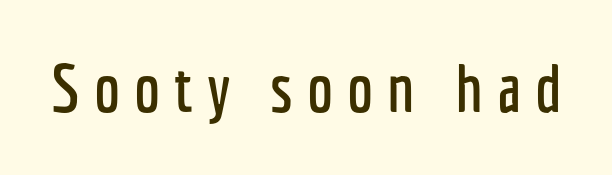
The image shows 66 px condensed sans-serif type, upright; set unusually wide letter spacing (+0.21 em), not underlined; low stroke contrast and a medium x-height.
